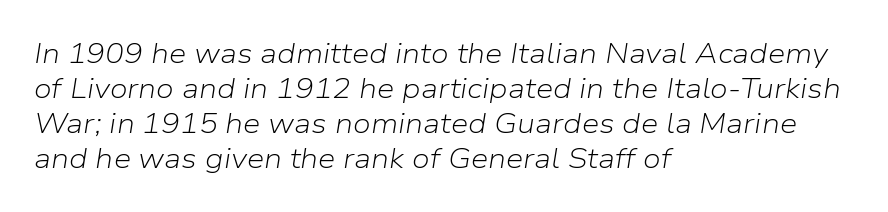
{"italic": "yes", "lean": "right", "slant_degrees": 9, "bold": "no", "weight": "light", "width": "normal", "stroke_contrast": "low", "x_height": "medium", "monospaced": "no", "underline": "no", "align": "left", "line_spacing": "normal", "line_spacing_ratio": 1.25, "letter_spacing": "normal", "letter_spacing_em": 0.0, "glyph_px": 28}
